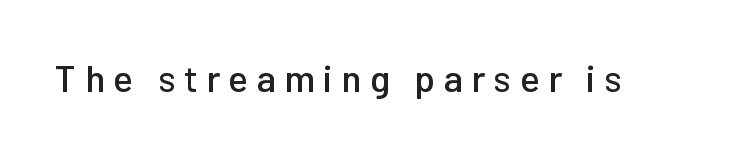
Look at the bottom of the vertical strokes: they stop flat, with no serifs. Has an underline been added? It has not. Display-style spreading of the glyphs; the letterfit is very open. Italic: no, the glyphs are upright roman.
